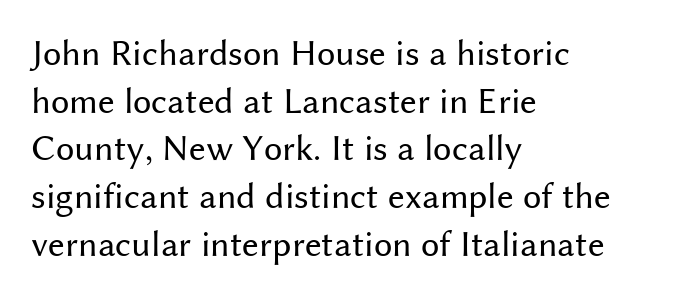
The strokes are not fattened; the text isn't bold. Does the leading feel generous? No, just average. The specimen reads as upright at a glance. Lines of text with bare space underneath.
